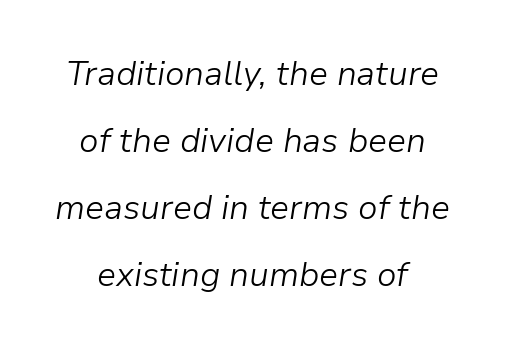
No extra tracking has been applied to these lines. The font sits on the lighter half of the weight spectrum, regular included. Leading: increased. Just letters on the line, the space beneath them empty. Yep, that's italic — everything's leaning. A typesetter would call this proportional, since set widths differ per character.
